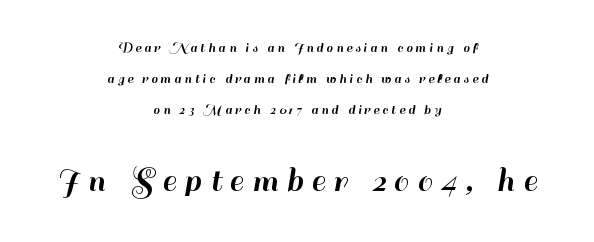
The font family rendered here belongs to the sans-serif group. Short and long lines alike share a common midpoint. Just letters on the line, the space beneath them empty. Honestly, the rows look like they've been pulled way apart.
